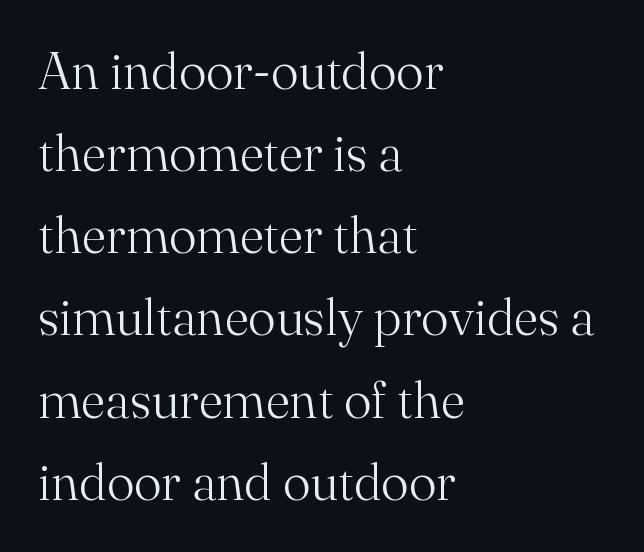
The lettering stays uniformly vertical, giving the passage a roman look. Stems and bowls with no extra thickness — not bold. The letters advance in unequal steps, a hallmark of proportional type. Vertical spacing — default. Is the block centered? No — it sits flush against the left margin.
